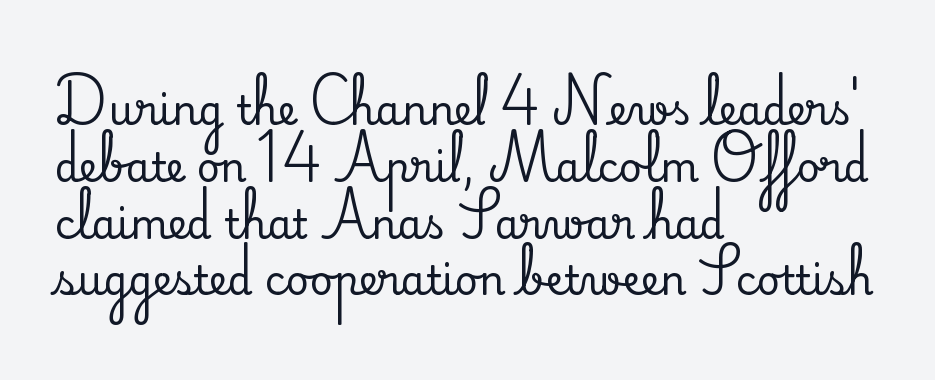
The image shows 40 px serif type, upright; set left-aligned, normal line spacing (1.42x), normal letter spacing, not underlined; medium stroke contrast and a small x-height.
